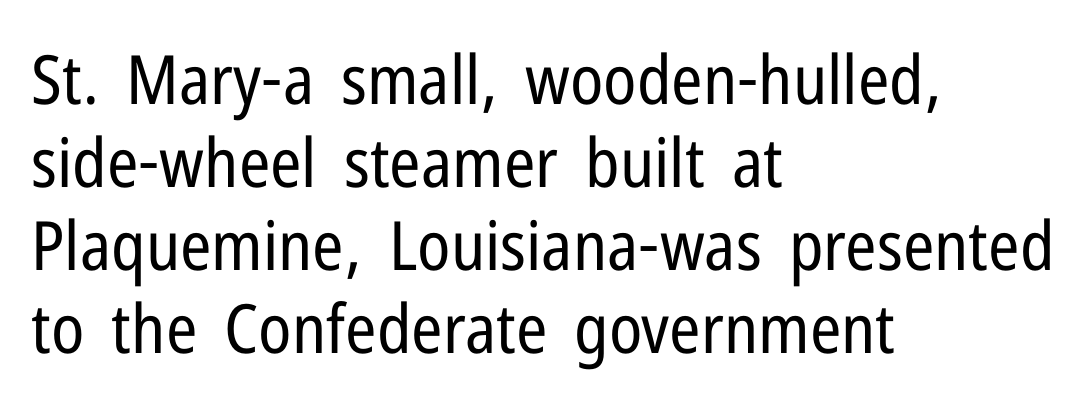
Q: Is the text bold? A: No.
Q: Is the text italic (slanted)? A: No, it is upright.
Q: Is the typeface a serif or a sans-serif typeface? A: Sans-serif.
Q: Is the text underlined? A: No.
Q: How is the paragraph aligned? A: Left-aligned.
Q: Is the spacing between letters normal or unusually wide? A: Normal.
Q: Width (condensed, normal, or wide)? A: Condensed.
Q: Stroke contrast? A: Low.
Q: x-height? A: Medium.
Q: Monospaced? A: No.
